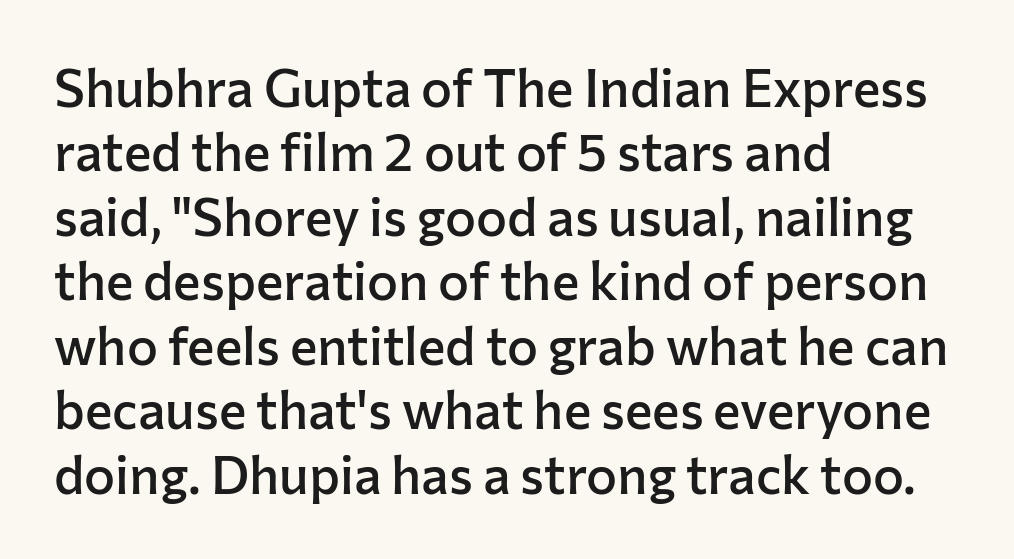
{"serif": "no", "italic": "no", "bold": "semi", "weight": "semibold", "width": "normal", "stroke_contrast": "low", "x_height": "medium", "monospaced": "no", "underline": "no", "align": "left", "line_spacing_ratio": 1.24, "letter_spacing": "normal", "letter_spacing_em": 0.0, "glyph_px": 52}
